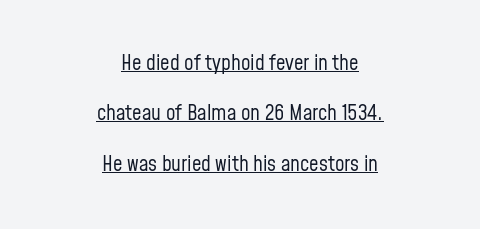
{"italic": "no", "bold": "no", "underline": "yes", "align": "center", "line_spacing": "loose", "line_spacing_ratio": 2.4, "letter_spacing": "normal", "letter_spacing_em": 0.0, "glyph_px": 21}
